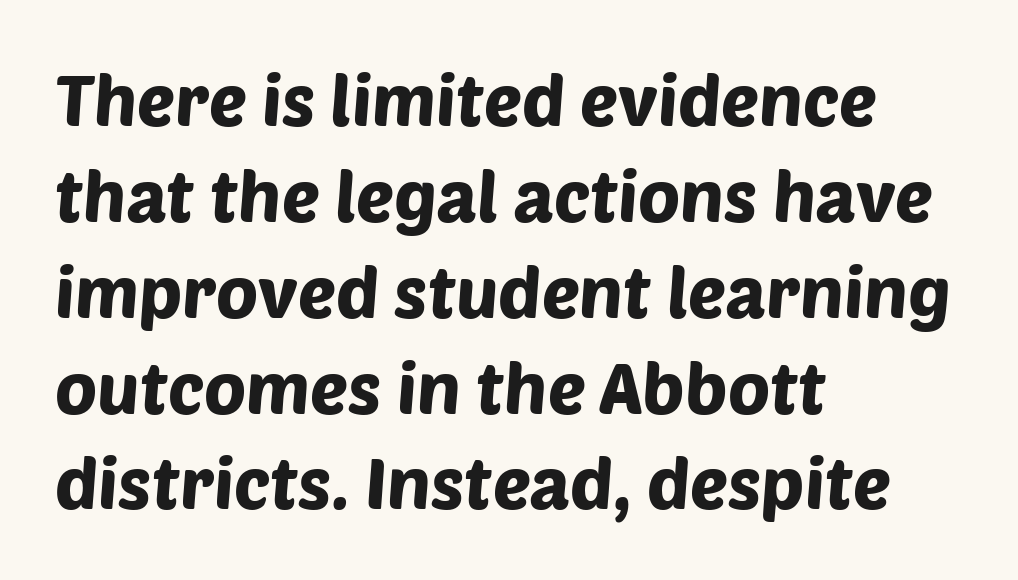
{"serif": "no", "width": "normal", "stroke_contrast": "low", "x_height": "large", "monospaced": "no", "underline": "no", "align": "left", "line_spacing": "normal", "line_spacing_ratio": 1.35, "letter_spacing": "normal", "letter_spacing_em": 0.0, "glyph_px": 71}
